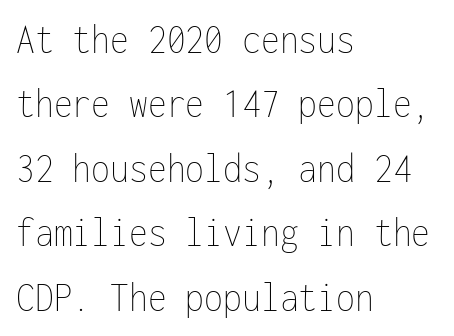
The face used here is monospaced, like something from a code editor. The string is rendered with underlining switched off. The typeface has the unassuming heft of standard copy or less. The rendering anchors every line to the left-hand side.
